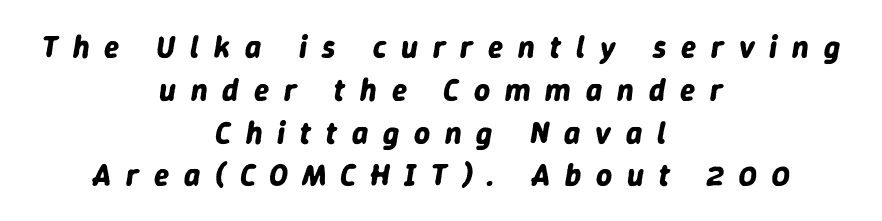
Q: Is the text bold? A: Yes.
Q: Is the text italic (slanted)? A: Yes, it leans right by about 9 degrees.
Q: Is the text underlined? A: No.
Q: How is the paragraph aligned? A: Centered.
Q: Is the spacing between letters normal or unusually wide? A: Unusually wide.
Q: Is the spacing between lines tight, normal or loose? A: Normal.
Q: Width (condensed, normal, or wide)? A: Normal.
Q: Stroke contrast? A: Low.
Q: x-height? A: Medium.
Q: Monospaced? A: No.
